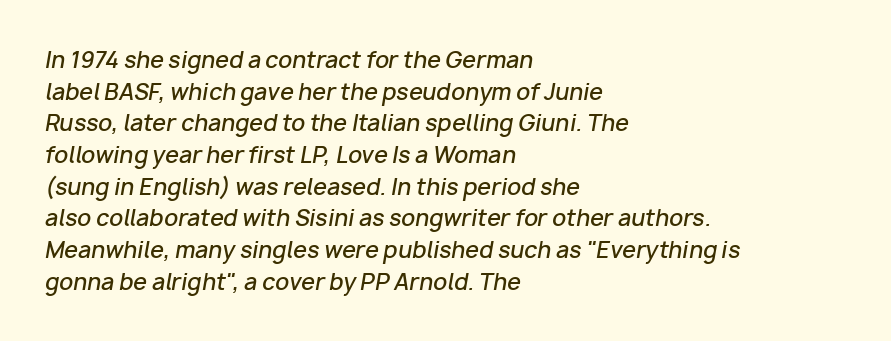
Characters follow at the spacing the type designer built in. The rendering uses a semibold face; strokes are thickened but not to full bold. Summary of vertical rhythm: regular, with standard interline spacing. The glyphs are unaccompanied by any horizontal stroke below them. The passage is arranged the way most books set body copy — flush left. A typesetter would mark this as italic.
